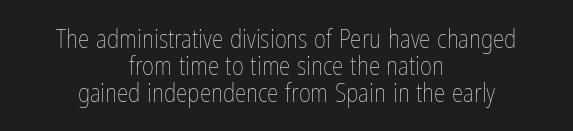
Q: Is the text bold? A: No.
Q: Is the text italic (slanted)? A: No, it is upright.
Q: Is the text underlined? A: No.
Q: How is the paragraph aligned? A: Centered.
Q: Is the spacing between letters normal or unusually wide? A: Normal.
Q: Is the spacing between lines tight, normal or loose? A: Tight.
